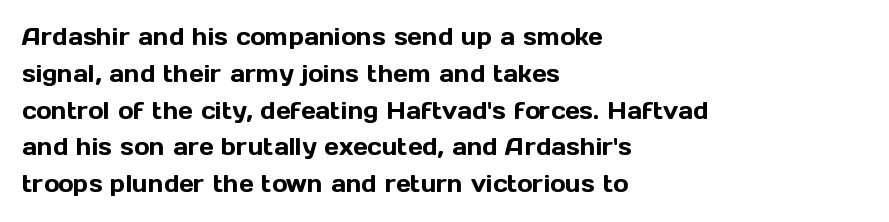
Every character sits straight up, as roman type does. Where is the straight margin? On the left. The rendering uses a moderate line-height, typical for paragraphs. Just letters on the line, the space beneath them empty. Compared with typical body copy, the letter spacing here is the same.
